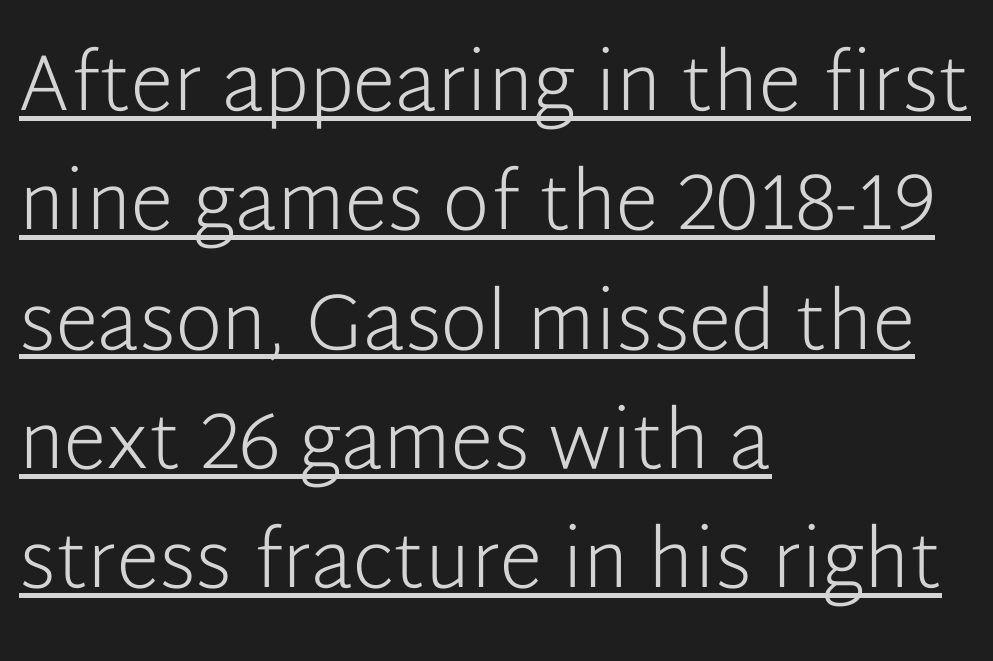
The image shows 79 px light sans-serif type, upright; set left-aligned, normal line spacing (1.51x), normal letter spacing, underlined; low stroke contrast and a medium x-height.
